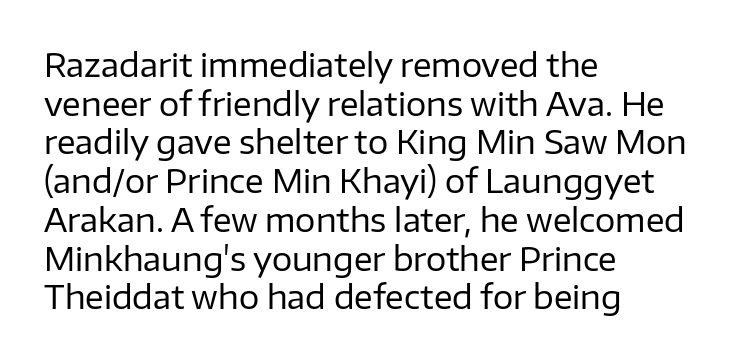
These lines are rendered in a variable-pitch font. The weight tops out at a normal text grade. Spacing between characters is what you'd get straight out of the box. The baseline area is clear.
